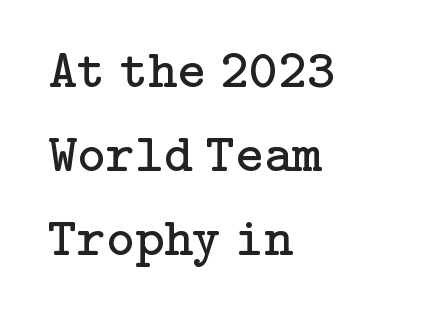
Letterform terminals end in serifs throughout the passage. Characters follow at the spacing the type designer built in. The typesetter chose a ragged-right arrangement here. Characters remain perfectly vertical along every line. Reading down the column, the eye jumps a familiar distance to each next line. Type without underlining.
